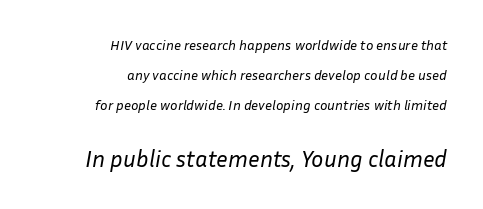
{"italic": "yes", "lean": "right", "slant_degrees": 10, "bold": "no", "underline": "no", "align": "right", "line_spacing": "loose", "line_spacing_ratio": 2.13, "letter_spacing": "normal", "letter_spacing_em": 0.0, "larger_block": "second", "size_ratio": 1.64, "glyph_px": 23}
